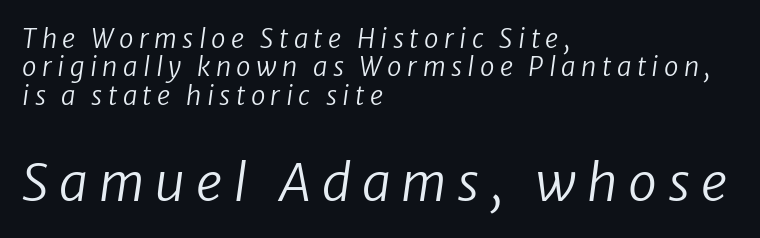
Note the varied advance widths — an 'i' is clearly narrower than an 'm'. Top chunk: small. Bottom chunk: large. Weight: regular or lighter. You could only call the tracking loose — the letters float apart. Quick note: interline space is minimal.
